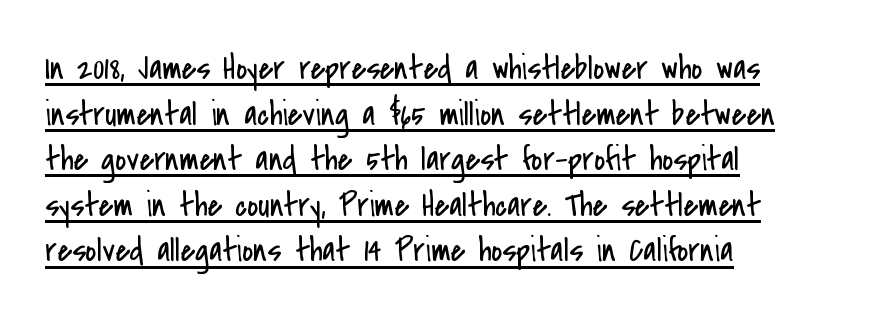
The image shows 34 px regular-weight, condensed sans-serif type, upright; set left-aligned, normal line spacing (1.34x), normal letter spacing, underlined; low stroke contrast and a small x-height.
